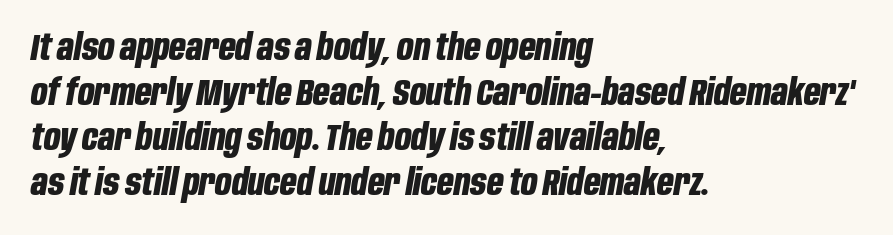
The font's italic variant was chosen for this text. This sample is left-justified, so line endings fall wherever the words run out. Students, note that the glyphs here touch the page at normal intervals. The vertical gap from one line to the next is medium. Proportional: the letters do not fall into vertical columns.
